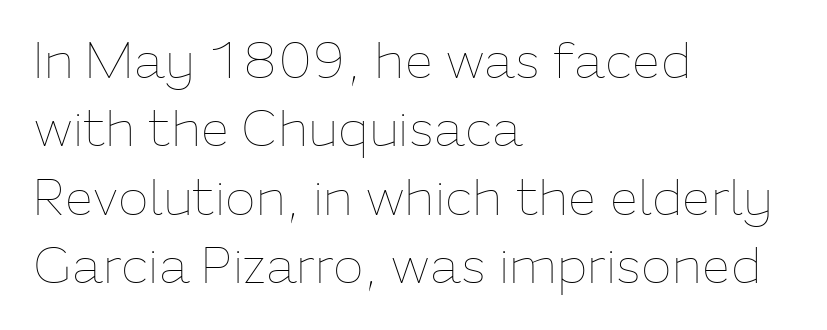
The image shows 51 px thin type, upright; set left-aligned, normal line spacing (1.34x), normal letter spacing, not underlined; low stroke contrast and a medium x-height.
